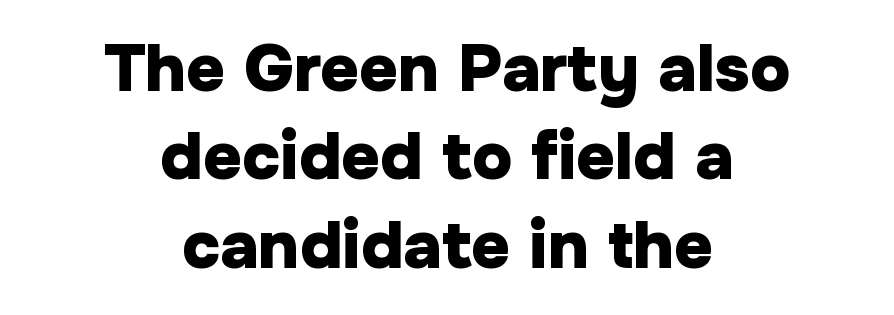
{"serif": "no", "italic": "no", "bold": "yes", "weight": "heavy", "width": "normal", "stroke_contrast": "low", "x_height": "medium", "monospaced": "no", "underline": "no", "align": "center", "line_spacing": "normal", "line_spacing_ratio": 1.32, "letter_spacing": "normal", "letter_spacing_em": 0.0, "glyph_px": 67}
